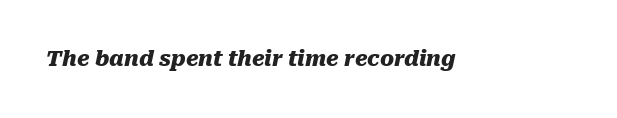
The image shows 21 px bold type, italic (leaning right); set normal letter spacing, not underlined.
